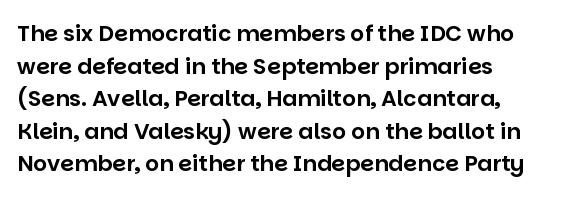
Bare-footed words on every line. The line-height multiplier appears to be the usual default. Tall strokes in this sample are plumb rather than angled. The tracking reads as untouched default to a designer's eye.
